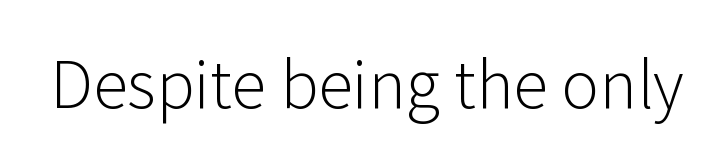
The image shows 64 px light sans-serif type, upright; set normal letter spacing, not underlined; low stroke contrast and a medium x-height.
